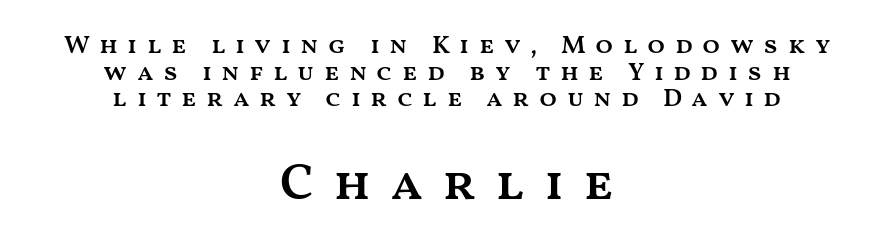
Q: Is the text bold? A: Semi-bold.
Q: Is the text italic (slanted)? A: No, it is upright.
Q: Is the text underlined? A: No.
Q: How is the paragraph aligned? A: Centered.
Q: Is the spacing between letters normal or unusually wide? A: Unusually wide.
Q: Is the spacing between lines tight, normal or loose? A: Tight.
Q: Which block of text is set in a larger size, the first (top) or the second (bottom)? A: The second (bottom) one.
Q: Width (condensed, normal, or wide)? A: Wide.
Q: Stroke contrast? A: Medium.
Q: x-height? A: Medium.
Q: Monospaced? A: No.
